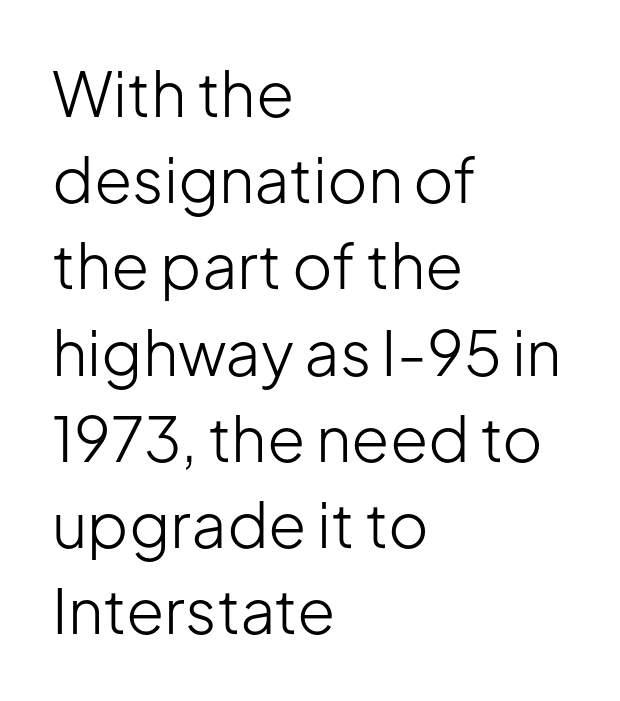
Q: Is the text bold? A: No.
Q: Is the text italic (slanted)? A: No, it is upright.
Q: Is the typeface a serif or a sans-serif typeface? A: Sans-serif.
Q: Is the text underlined? A: No.
Q: How is the paragraph aligned? A: Left-aligned.
Q: Is the spacing between letters normal or unusually wide? A: Normal.
Q: Is the spacing between lines tight, normal or loose? A: Normal.
Q: Width (condensed, normal, or wide)? A: Normal.
Q: Stroke contrast? A: Low.
Q: x-height? A: Medium.
Q: Monospaced? A: No.
